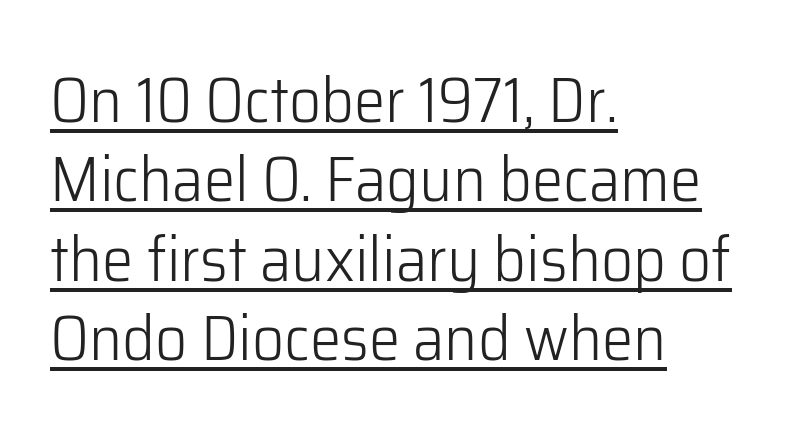
The letterforms sit at book weight or below. The face used here is proportionally spaced, like ordinary book or web type. Note: no serifs on the glyphs. Every row of glyphs begins at an identical x-position on the left. Evenly set lines give the paragraph a standard silhouette. Notice how a bar underscores the lettering throughout.
